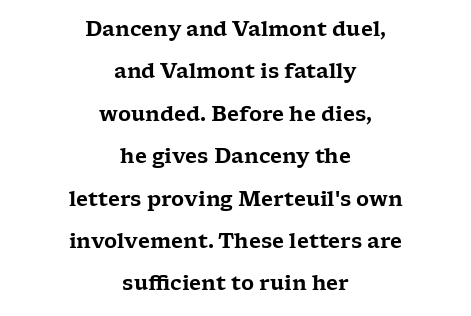
{"italic": "no", "underline": "no", "align": "center", "line_spacing": "loose", "line_spacing_ratio": 2.12, "letter_spacing": "normal", "letter_spacing_em": 0.0, "glyph_px": 20}
